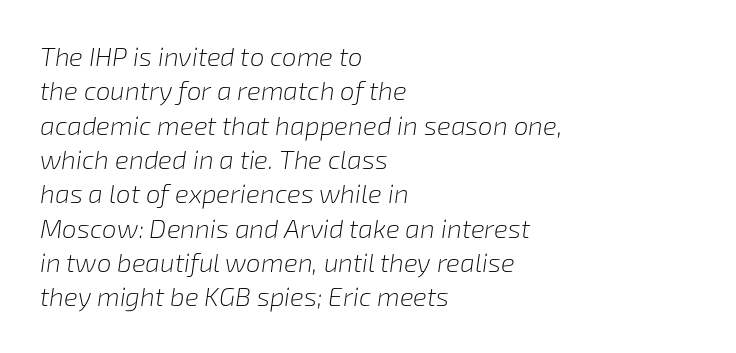
No extra tracking has been applied to these lines. The line-height multiplier appears to be the usual default. An italicized treatment has been applied to the whole sample. Line beginnings align vertically; line endings do not.
